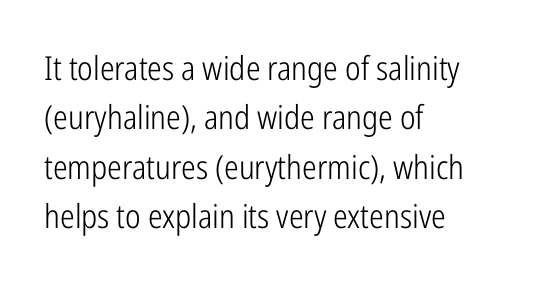
Q: Is the text bold? A: No.
Q: Is the text italic (slanted)? A: No, it is upright.
Q: Is the typeface a serif or a sans-serif typeface? A: Sans-serif.
Q: Is the text underlined? A: No.
Q: How is the paragraph aligned? A: Left-aligned.
Q: Is the spacing between letters normal or unusually wide? A: Normal.
Q: Is the spacing between lines tight, normal or loose? A: Normal.
Q: Width (condensed, normal, or wide)? A: Condensed.
Q: Stroke contrast? A: Low.
Q: x-height? A: Medium.
Q: Monospaced? A: No.
